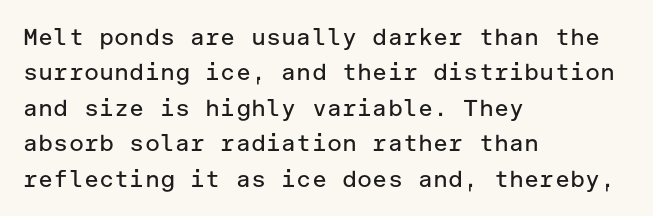
{"italic": "no", "bold": "no", "underline": "no", "align": "left", "line_spacing": "normal", "line_spacing_ratio": 1.54, "letter_spacing": "normal", "letter_spacing_em": 0.0, "glyph_px": 23}
